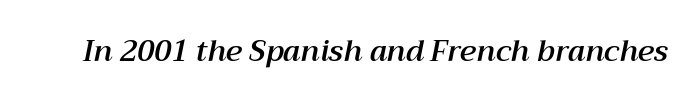
This sample has the flowing, uneven cadence of proportional lettering. The glyphs look as if they've been sheared to an angle. Only glyphs here, with clear space below each row. Letter spacing: default.
